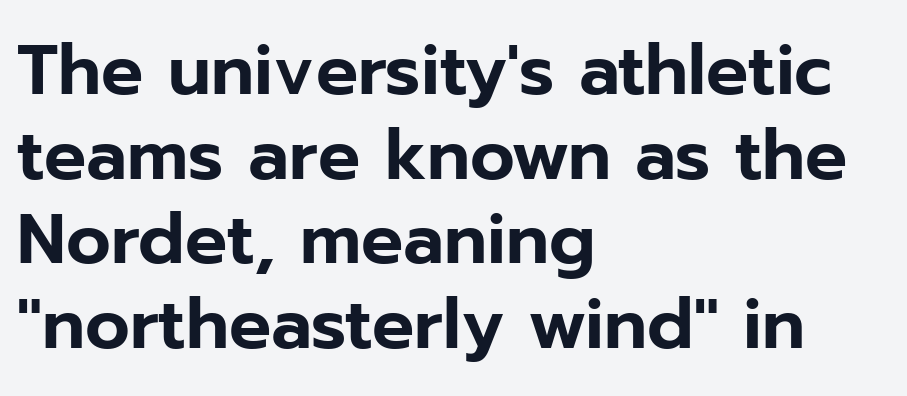
The image shows 70 px sans-serif type, upright; set left-aligned, line spacing 1.21x, normal letter spacing, not underlined; low stroke contrast and a medium x-height.
